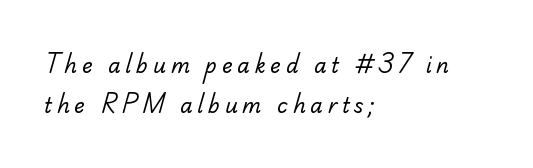
The image shows 20 px text type; set left-aligned, loose line spacing (2.0x), unusually wide letter spacing (+0.24 em), not underlined.
